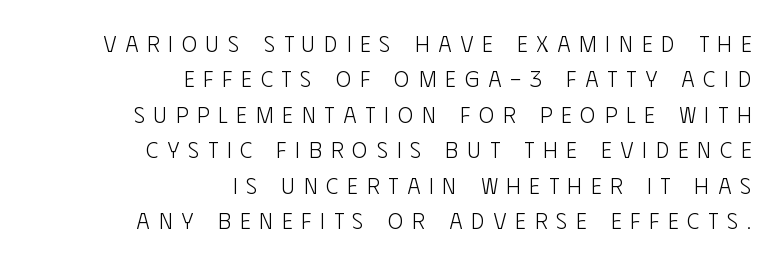
These lines were composed using upright roman letters. The passage shown stacks its lines at a standard gap. The font sits on the lighter half of the weight spectrum, regular included. In CSS terms this would be text-align: right. The line texture is sparse and dotted thanks to wide tracking.
